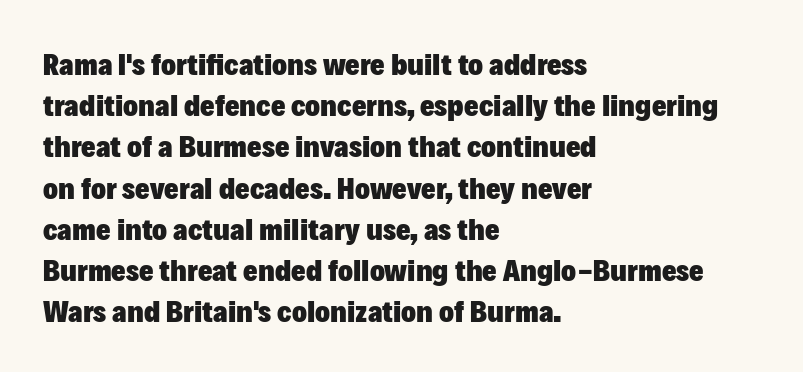
Heft: maximum for text — a bold. The letters stand upright; this is a roman face. Does extra space separate the letters? No, they use regular spacing. In terms of leading, this rendering sits right in the middle. Descenders hang freely into open space. Horizontal alignment here is leftward, the default for most running prose.
